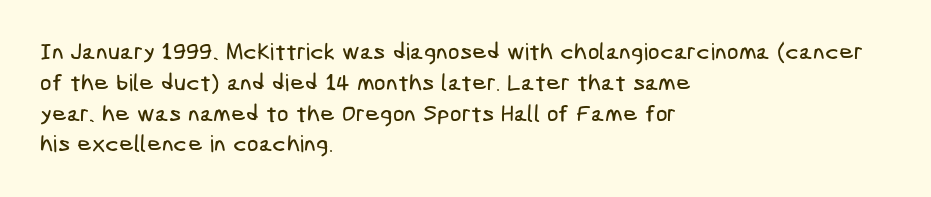
{"underline": "no", "align": "left", "line_spacing": "normal", "line_spacing_ratio": 1.34, "letter_spacing": "normal", "letter_spacing_em": 0.0, "glyph_px": 23}
